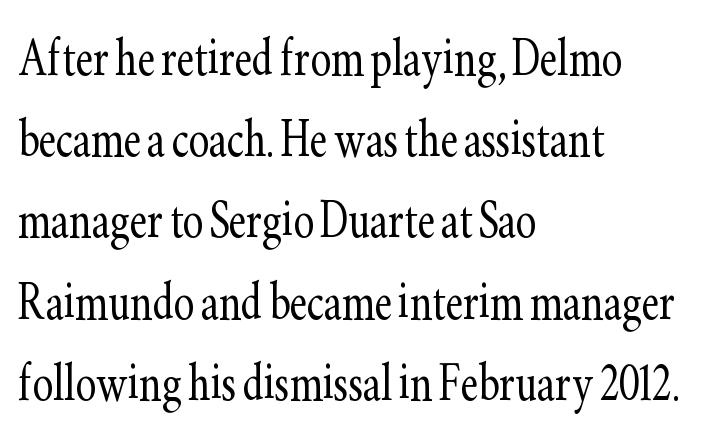
The image shows 62 px light, condensed serif type, upright; set left-aligned, normal line spacing (1.31x), normal letter spacing, not underlined; low stroke contrast and a small x-height.
